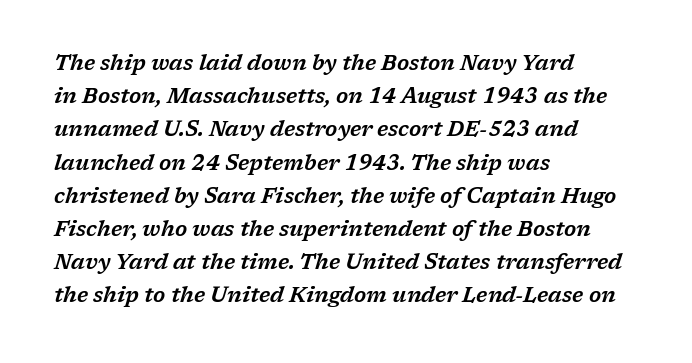
Is the letter spacing exaggerated? No — it looks like the ordinary default. Whoever set this chose a conventional vertical rhythm. Beneath every word, the page is bare. Every row of glyphs begins at an identical x-position on the left. Style check: oblique.
